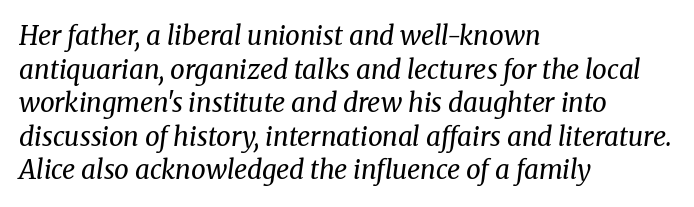
Q: Is the text bold? A: No.
Q: Is the text italic (slanted)? A: Yes, it leans right by about 8 degrees.
Q: Is the text underlined? A: No.
Q: How is the paragraph aligned? A: Left-aligned.
Q: Is the spacing between letters normal or unusually wide? A: Normal.
Q: Is the spacing between lines tight, normal or loose? A: Normal.
